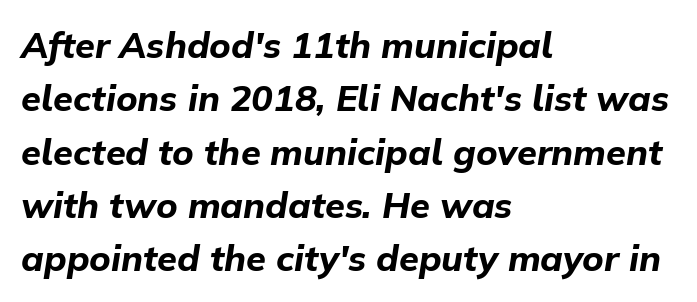
{"italic": "yes", "lean": "right", "slant_degrees": 9, "bold": "yes", "weight": "bold", "width": "normal", "stroke_contrast": "low", "x_height": "medium", "monospaced": "no", "underline": "no", "align": "left", "line_spacing": "normal", "line_spacing_ratio": 1.48, "letter_spacing": "normal", "letter_spacing_em": 0.0, "glyph_px": 36}
